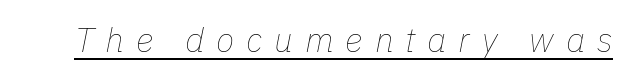
Q: Is the text bold? A: No.
Q: Is the text italic (slanted)? A: Yes, it leans right by about 11 degrees.
Q: Is the text underlined? A: Yes.
Q: Is the spacing between letters normal or unusually wide? A: Unusually wide.
Q: Width (condensed, normal, or wide)? A: Normal.
Q: Stroke contrast? A: Low.
Q: x-height? A: Medium.
Q: Monospaced? A: No.
